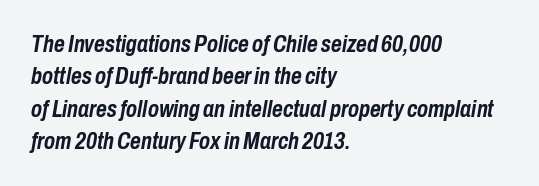
The image shows 23 px bold type, italic (leaning right); set left-aligned, normal line spacing (1.41x), normal letter spacing, not underlined.
